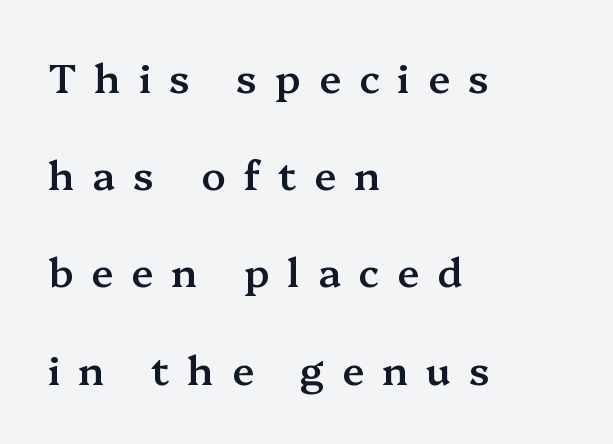
The image shows 40 px semibold serif type, upright; set left-aligned, loose line spacing (2.43x), unusually wide letter spacing (+0.45 em), not underlined; medium stroke contrast and a medium x-height.
